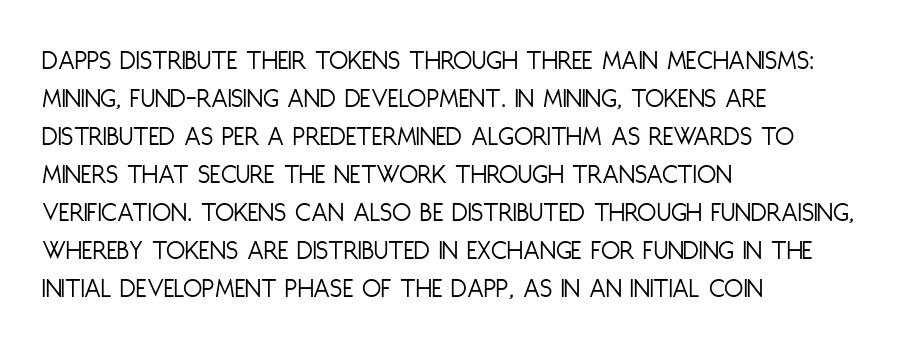
Stems here are at most as thick as an everyday book face. A typesetter would call this proportional, since set widths differ per character. Beneath every word, the page is bare. Honestly, the letter spacing is just normal — you wouldn't notice it. Rendered with straight, roman letterforms.
